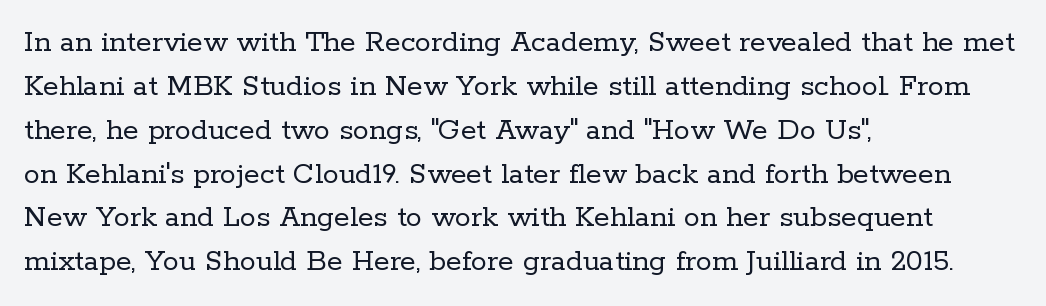
The lettering holds an erect, upright posture throughout. The rendering shows small feet on the letterforms — a serif design. The typesetting does not lean heavy: it is not bold. Evenly set lines give the paragraph a standard silhouette.
